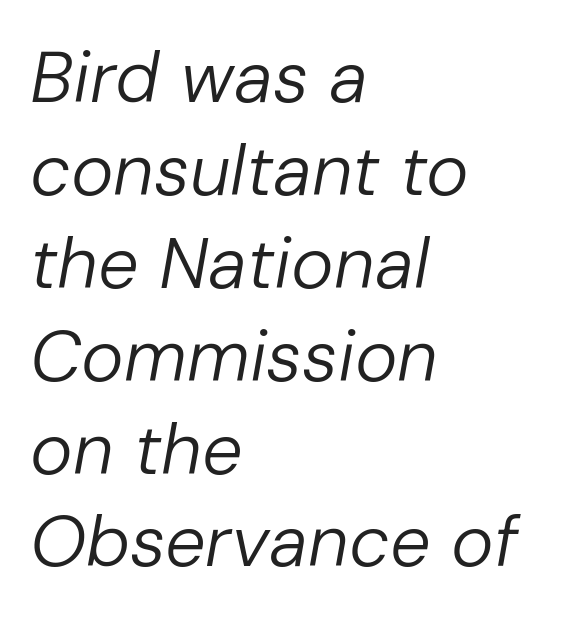
{"italic": "yes", "lean": "right", "slant_degrees": 10, "bold": "no", "weight": "regular", "width": "normal", "stroke_contrast": "low", "x_height": "medium", "monospaced": "no", "underline": "no", "align": "left", "line_spacing": "normal", "line_spacing_ratio": 1.29, "letter_spacing": "normal", "letter_spacing_em": 0.0, "glyph_px": 72}
